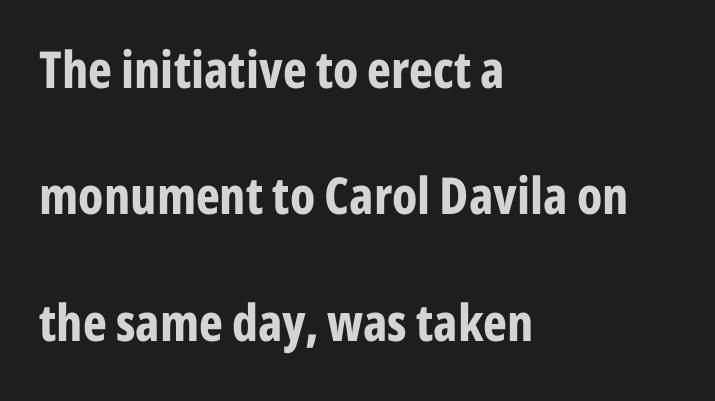
The image shows 51 px bold, condensed sans-serif type, upright; set left-aligned, loose line spacing (2.48x), normal letter spacing, not underlined; low stroke contrast and a medium x-height.
